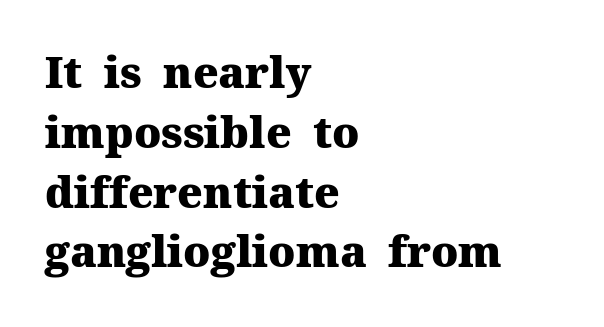
{"serif": "yes", "italic": "no", "bold": "yes", "weight": "heavy", "width": "normal", "stroke_contrast": "medium", "x_height": "medium", "monospaced": "no", "underline": "no", "align": "left", "line_spacing": "normal", "line_spacing_ratio": 1.39, "letter_spacing": "normal", "letter_spacing_em": 0.0, "glyph_px": 43}
